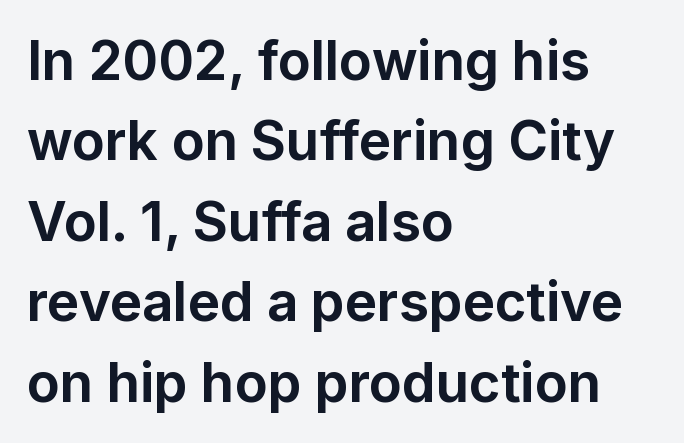
The image shows 54 px bold sans-serif type, upright; set left-aligned, normal line spacing (1.49x), normal letter spacing, not underlined; low stroke contrast and a medium x-height.
